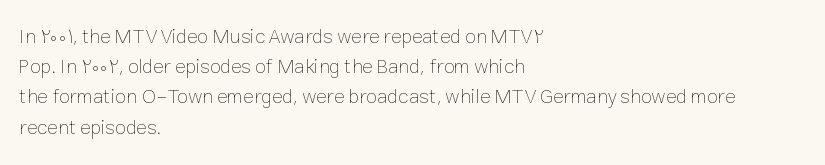
What stands out about the letter spacing? Nothing — it is the standard amount. The axis of the letterforms is exactly vertical. Check the space under the baseline: it is left empty. Evenly set lines give the paragraph a standard silhouette.
